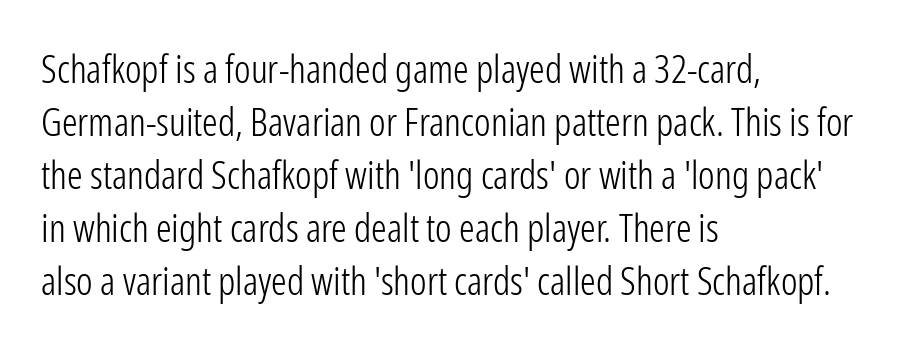
Q: Is the text bold? A: No.
Q: Is the text italic (slanted)? A: No, it is upright.
Q: Is the typeface a serif or a sans-serif typeface? A: Sans-serif.
Q: Is the text underlined? A: No.
Q: How is the paragraph aligned? A: Left-aligned.
Q: Is the spacing between letters normal or unusually wide? A: Normal.
Q: Is the spacing between lines tight, normal or loose? A: Normal.
Q: Width (condensed, normal, or wide)? A: Condensed.
Q: Stroke contrast? A: Low.
Q: x-height? A: Medium.
Q: Monospaced? A: No.
